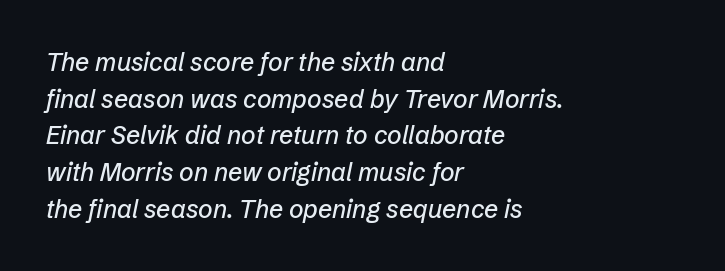
The image shows 25 px text type, italic (leaning right); set left-aligned, normal line spacing (1.47x), normal letter spacing, not underlined.
